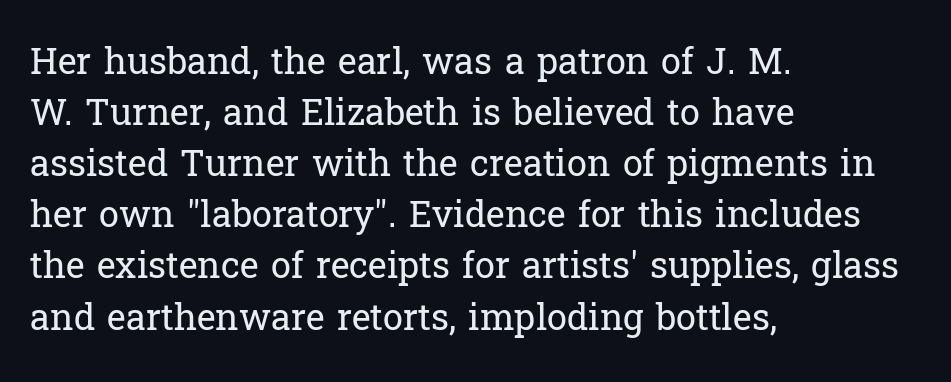
The image shows 36 px regular-weight serif type, upright; set left-aligned, normal line spacing (1.42x), normal letter spacing, not underlined; low stroke contrast and a medium x-height.
